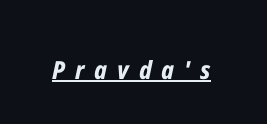
The line texture is sparse and dotted thanks to wide tracking. Compared with ordinary roman type, these characters are visibly tilted. The sample has been set heavy, in full bold. The sample's only ornament is a line tracing under the words.
